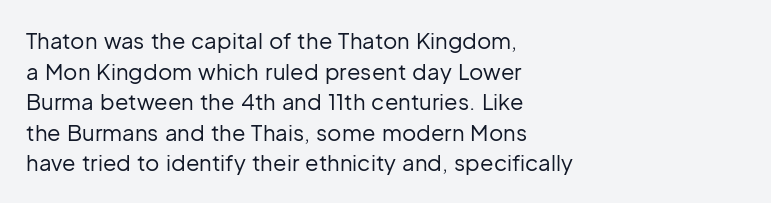
{"italic": "no", "bold": "no", "underline": "no", "align": "left", "line_spacing": "normal", "line_spacing_ratio": 1.39, "letter_spacing": "normal", "letter_spacing_em": 0.0, "glyph_px": 22}
